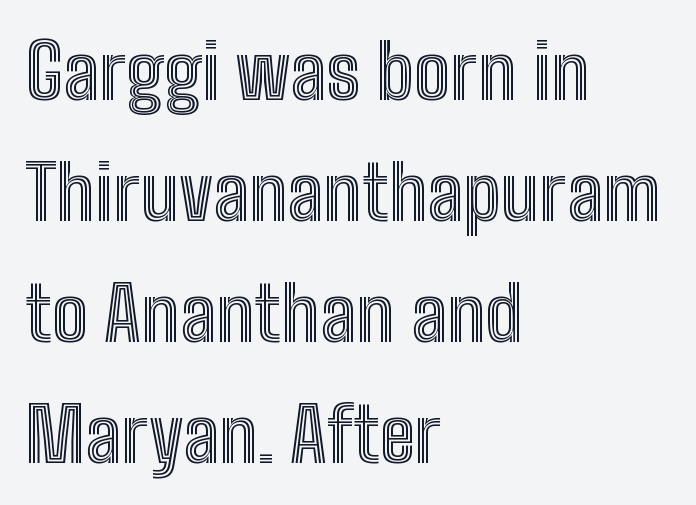
The image shows 76 px condensed type, upright; set left-aligned, normal line spacing (1.59x), normal letter spacing, not underlined; a medium x-height.
